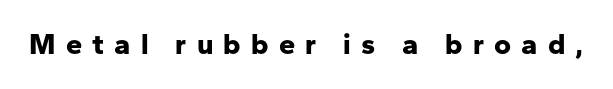
Q: Is the text bold? A: Yes.
Q: Is the text italic (slanted)? A: No, it is upright.
Q: Is the typeface a serif or a sans-serif typeface? A: Sans-serif.
Q: Is the text underlined? A: No.
Q: Is the spacing between letters normal or unusually wide? A: Unusually wide.
Q: Width (condensed, normal, or wide)? A: Normal.
Q: Stroke contrast? A: Low.
Q: x-height? A: Medium.
Q: Monospaced? A: No.
